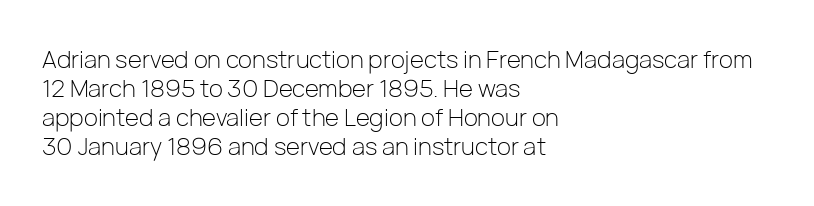
The strokes carry an ordinary text weight at most. Default kerning and tracking; the words read as compact shapes. The gap between lines stays unmarked. Does the lettering tilt? It doesn't — this is upright.
